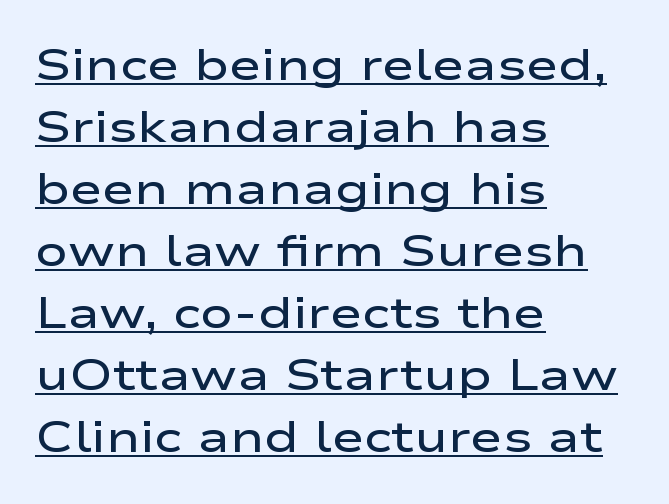
The image shows 44 px semibold, wide sans-serif type, upright; set left-aligned, normal line spacing (1.41x), normal letter spacing, underlined; low stroke contrast and a medium x-height.
